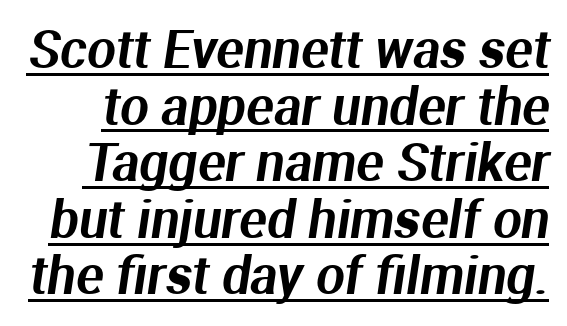
Q: Is the typeface a serif or a sans-serif typeface? A: Sans-serif.
Q: Is the text underlined? A: Yes.
Q: Is the spacing between letters normal or unusually wide? A: Normal.
Q: Is the spacing between lines tight, normal or loose? A: Tight.
Q: Width (condensed, normal, or wide)? A: Normal.
Q: Stroke contrast? A: Medium.
Q: x-height? A: Medium.
Q: Monospaced? A: No.
